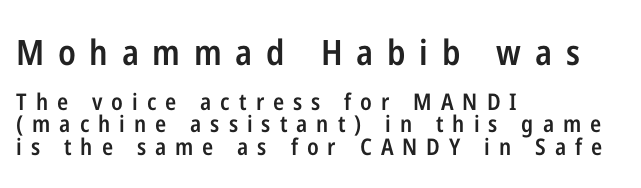
Q: Is the text bold? A: Semi-bold.
Q: Is the text italic (slanted)? A: No, it is upright.
Q: Is the typeface a serif or a sans-serif typeface? A: Sans-serif.
Q: Is the text underlined? A: No.
Q: How is the paragraph aligned? A: Left-aligned.
Q: Is the spacing between letters normal or unusually wide? A: Unusually wide.
Q: Is the spacing between lines tight, normal or loose? A: Tight.
Q: Which block of text is set in a larger size, the first (top) or the second (bottom)? A: The first (top) one.
Q: Width (condensed, normal, or wide)? A: Condensed.
Q: Stroke contrast? A: Low.
Q: x-height? A: Medium.
Q: Monospaced? A: No.
